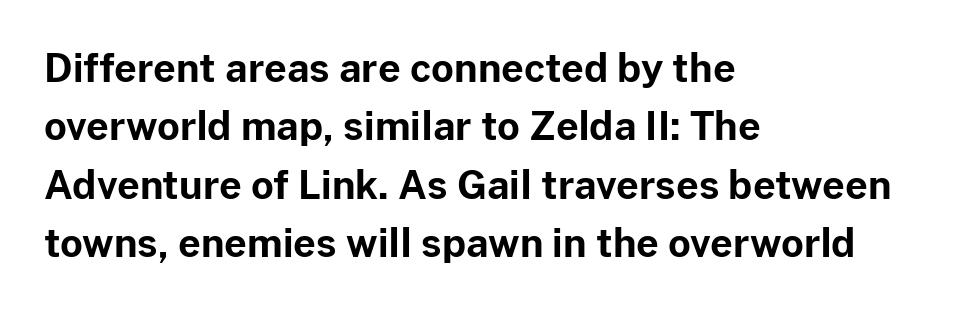
Q: Is the text bold? A: Yes.
Q: Is the text italic (slanted)? A: No, it is upright.
Q: Is the typeface a serif or a sans-serif typeface? A: Sans-serif.
Q: Is the text underlined? A: No.
Q: How is the paragraph aligned? A: Left-aligned.
Q: Is the spacing between letters normal or unusually wide? A: Normal.
Q: Is the spacing between lines tight, normal or loose? A: Normal.
Q: Width (condensed, normal, or wide)? A: Normal.
Q: Stroke contrast? A: Low.
Q: x-height? A: Medium.
Q: Monospaced? A: No.
